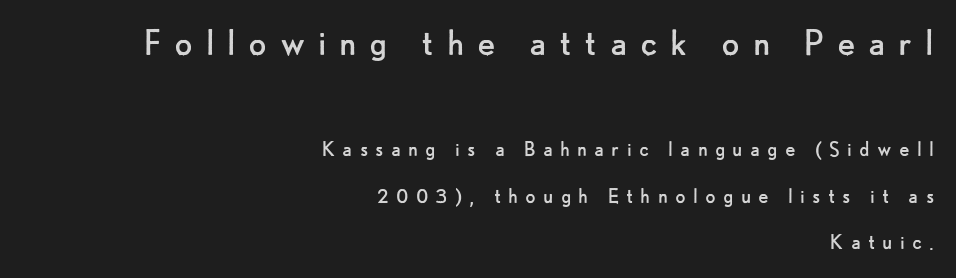
Q: Is the text bold? A: No.
Q: Is the text italic (slanted)? A: No, it is upright.
Q: Is the typeface a serif or a sans-serif typeface? A: Sans-serif.
Q: Is the text underlined? A: No.
Q: How is the paragraph aligned? A: Right-aligned.
Q: Is the spacing between letters normal or unusually wide? A: Unusually wide.
Q: Is the spacing between lines tight, normal or loose? A: Loose.
Q: Which block of text is set in a larger size, the first (top) or the second (bottom)? A: The first (top) one.
Q: Width (condensed, normal, or wide)? A: Normal.
Q: Stroke contrast? A: Low.
Q: x-height? A: Small.
Q: Monospaced? A: No.
